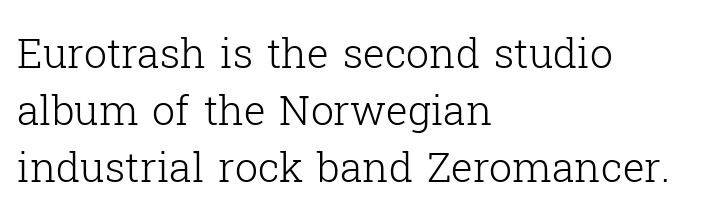
Each letter keeps its own natural width here, so spacing adapts to shape. Which margin do the lines hug? The left one — the right edge is uneven. Regarding serifs, this sample has them. Inter-character spacing is left at the font's built-in metrics. These lines sit exactly where default settings would place them. No letter is thick-stroked: the sample isn't bold.
